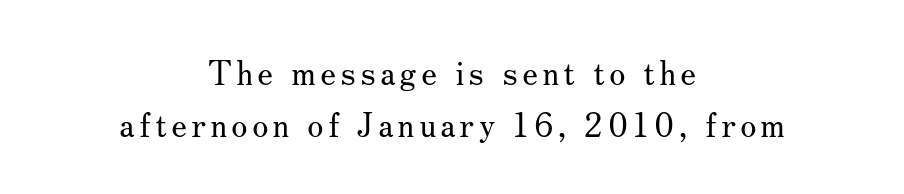
{"serif": "yes", "italic": "no", "bold": "no", "weight": "regular", "width": "normal", "stroke_contrast": "medium", "x_height": "small", "monospaced": "no", "underline": "no", "align": "center", "line_spacing": "normal", "line_spacing_ratio": 1.59, "glyph_px": 33}
